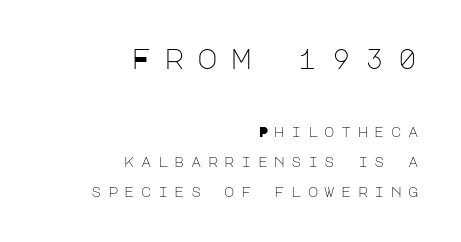
Q: Is the text bold? A: No.
Q: Is the text italic (slanted)? A: No, it is upright.
Q: Is the typeface a serif or a sans-serif typeface? A: Sans-serif.
Q: Is the text underlined? A: No.
Q: How is the paragraph aligned? A: Right-aligned.
Q: Is the spacing between letters normal or unusually wide? A: Unusually wide.
Q: Is the spacing between lines tight, normal or loose? A: Loose.
Q: Which block of text is set in a larger size, the first (top) or the second (bottom)? A: The first (top) one.
Q: Width (condensed, normal, or wide)? A: Normal.
Q: Stroke contrast? A: Low.
Q: x-height? A: Large.
